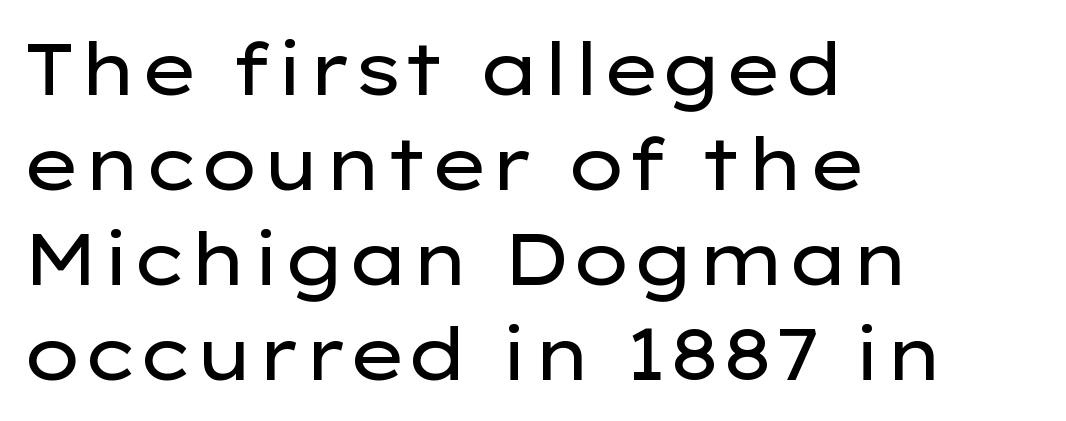
Posture: upright roman. Stem width sits at or under what a default text font uses. The rendering uses natural spacing where letterforms have individual widths. Line spacing here is normal.
